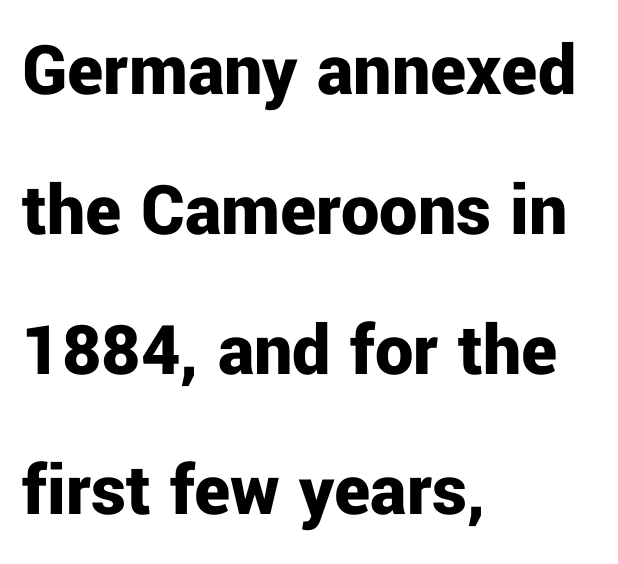
The image shows 76 px bold sans-serif type, upright; set left-aligned, line spacing 1.84x, normal letter spacing, not underlined; low stroke contrast and a medium x-height.
